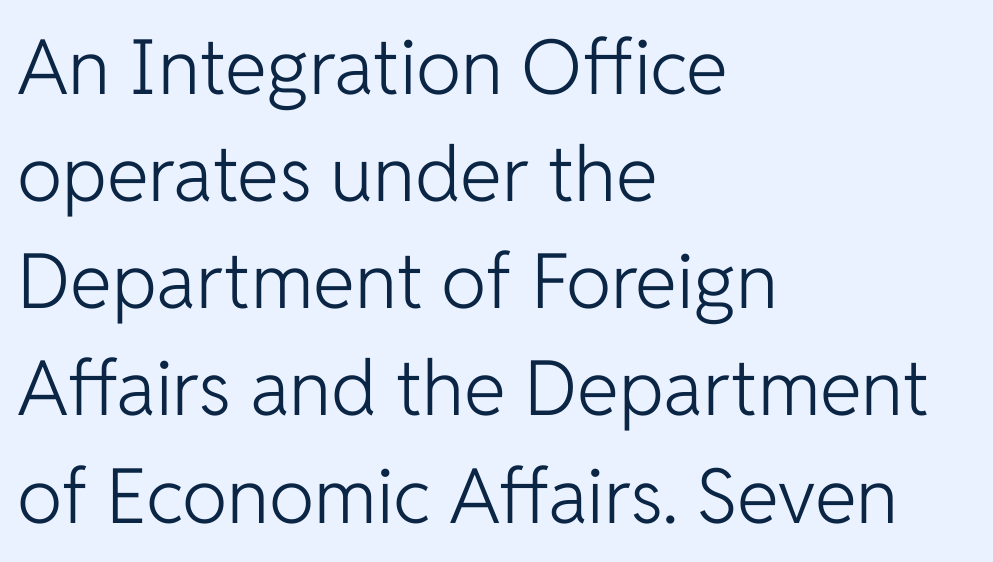
Q: Is the text bold? A: No.
Q: Is the text italic (slanted)? A: No, it is upright.
Q: Is the typeface a serif or a sans-serif typeface? A: Sans-serif.
Q: Is the text underlined? A: No.
Q: How is the paragraph aligned? A: Left-aligned.
Q: Is the spacing between letters normal or unusually wide? A: Normal.
Q: Is the spacing between lines tight, normal or loose? A: Normal.
Q: Width (condensed, normal, or wide)? A: Normal.
Q: Stroke contrast? A: Low.
Q: x-height? A: Medium.
Q: Monospaced? A: No.
